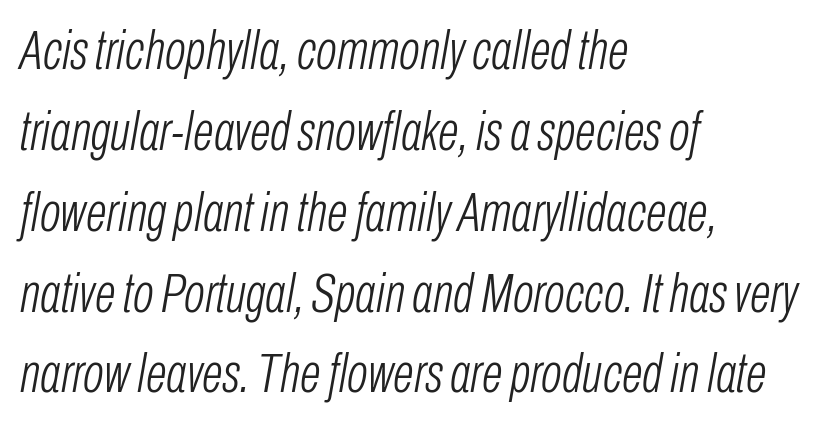
{"italic": "yes", "lean": "right", "slant_degrees": 10, "bold": "no", "weight": "light", "width": "condensed", "stroke_contrast": "low", "x_height": "medium", "monospaced": "no", "underline": "no", "align": "left", "line_spacing": "normal", "line_spacing_ratio": 1.47, "letter_spacing": "normal", "letter_spacing_em": 0.0, "glyph_px": 55}
